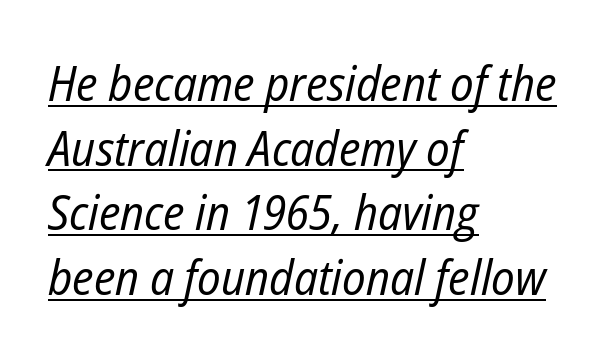
The image shows 49 px regular-weight, condensed type, italic (leaning right); set left-aligned, normal line spacing (1.32x), normal letter spacing, underlined; low stroke contrast and a medium x-height.
